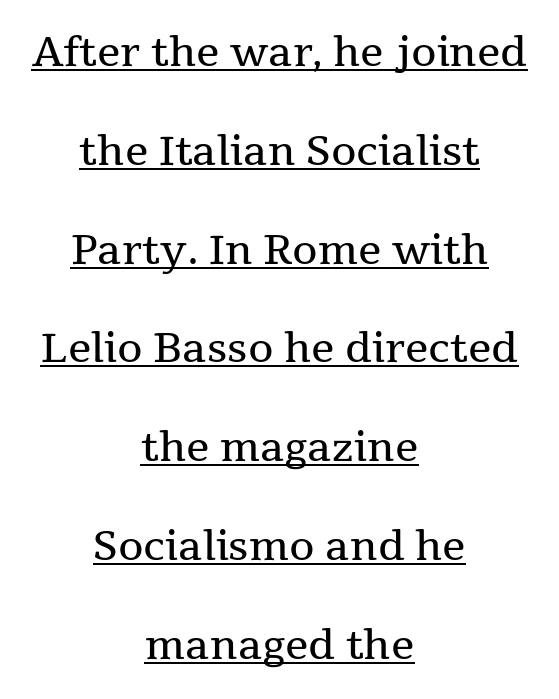
A roman cut, with each character standing at attention. The rendering uses the underline text-decoration. Do the characters align in a grid? No, the font is proportional. This block would shrink considerably if given ordinary leading; it's expanded now.
